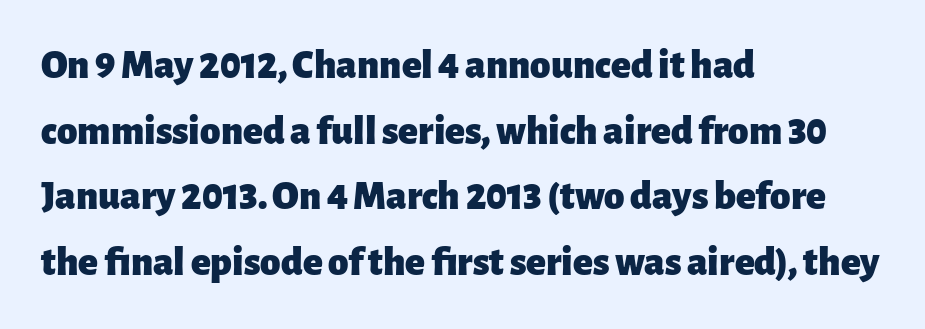
The image shows 41 px heavy sans-serif type, upright; set left-aligned, normal line spacing (1.6x), normal letter spacing, not underlined; low stroke contrast and a medium x-height.
